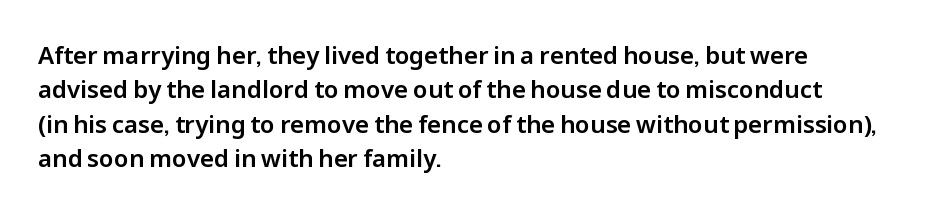
The image shows 24 px text type, upright; set left-aligned, normal line spacing (1.43x), normal letter spacing, not underlined.
